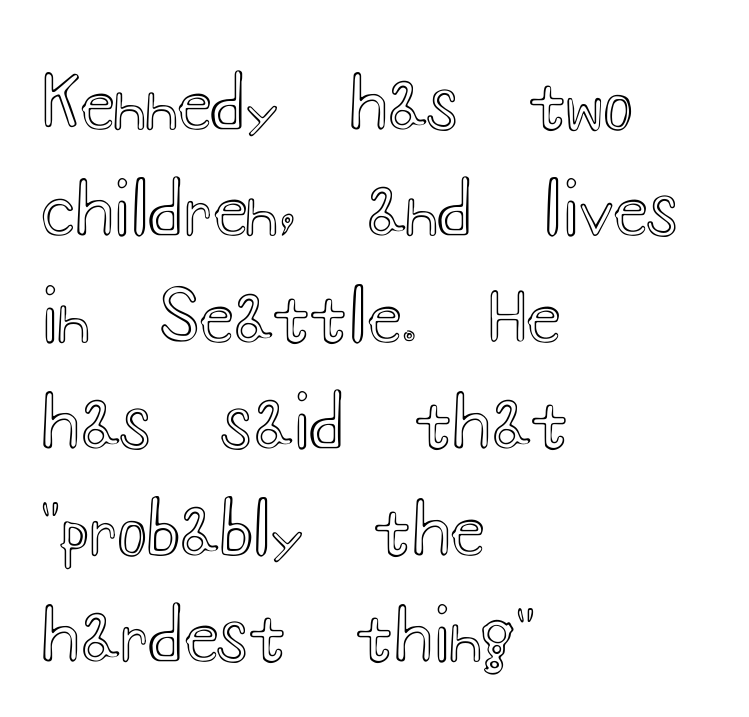
The lines sit at an ordinary, default distance from one another. These lines were composed using upright roman letters. You could call the tracking neutral — neither tight nor loose. Reading down the block, your eye returns to a fixed left position each line. Underline: absent. Character widths vary here, with narrow letters taking less room than wide ones.
